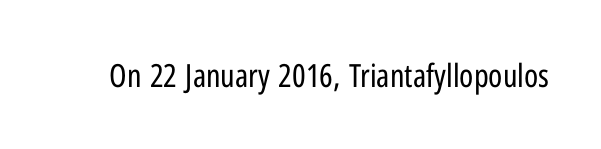
The image shows 32 px regular-weight, condensed sans-serif type, upright; set normal letter spacing, not underlined; low stroke contrast and a medium x-height.
